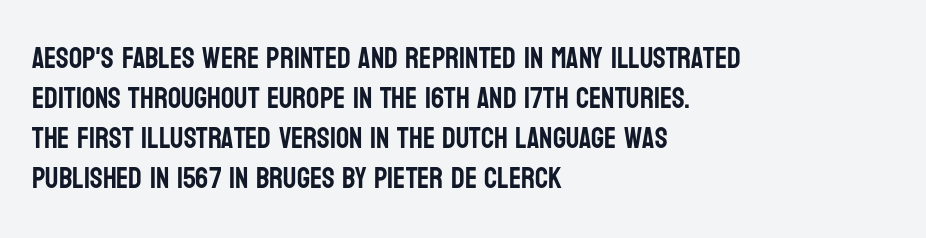
Q: Is the text italic (slanted)? A: No, it is upright.
Q: Is the typeface a serif or a sans-serif typeface? A: Sans-serif.
Q: Is the text underlined? A: No.
Q: How is the paragraph aligned? A: Left-aligned.
Q: Is the spacing between letters normal or unusually wide? A: Normal.
Q: Is the spacing between lines tight, normal or loose? A: Normal.
Q: Width (condensed, normal, or wide)? A: Condensed.
Q: Stroke contrast? A: Low.
Q: x-height? A: Large.
Q: Monospaced? A: No.
